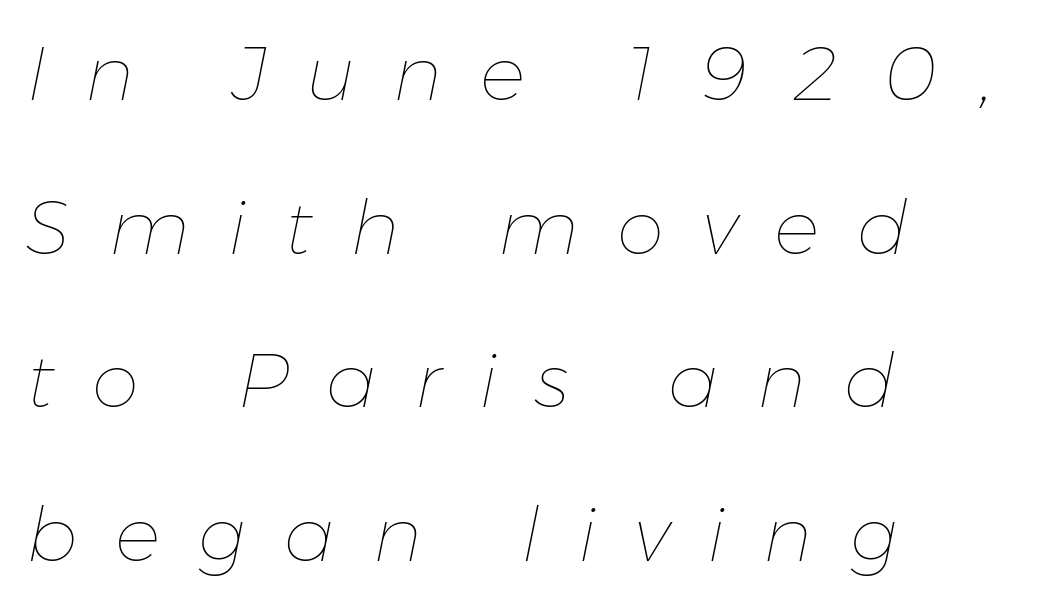
The image shows 76 px thin type, italic (leaning right); set left-aligned, loose line spacing (2.02x), unusually wide letter spacing (+0.5 em), not underlined; low stroke contrast and a medium x-height.
